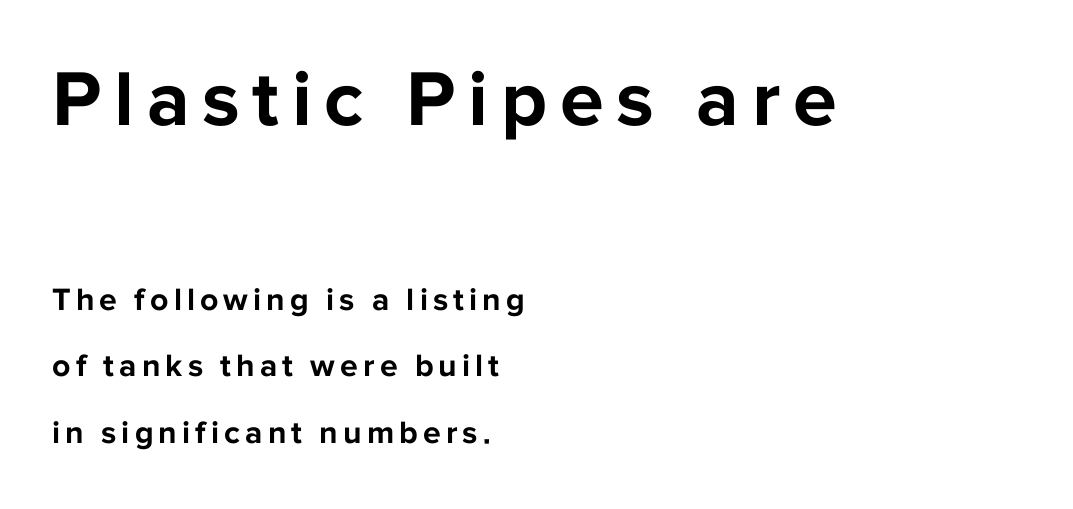
The image shows 79 px bold sans-serif type, upright; set left-aligned, loose line spacing (2.08x), not underlined; the first (top) block is 2.47x larger; low stroke contrast and a medium x-height.
